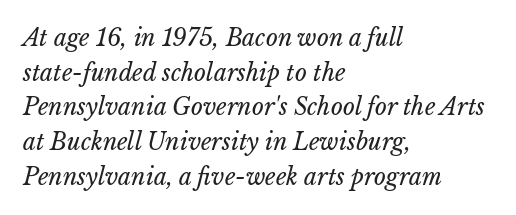
{"bold": "no", "underline": "no", "align": "left", "line_spacing": "normal", "line_spacing_ratio": 1.51, "letter_spacing": "normal", "letter_spacing_em": 0.0, "glyph_px": 23}
